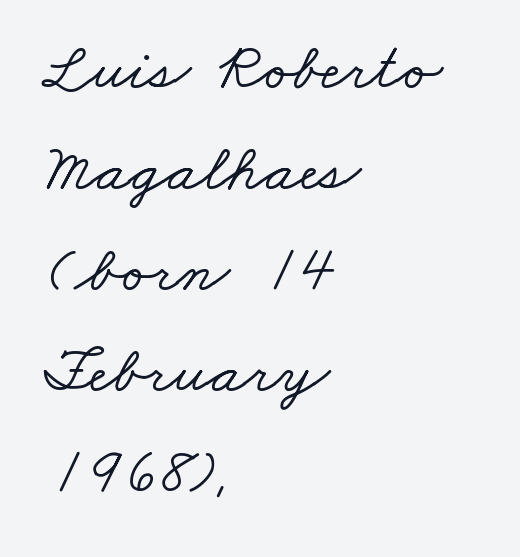
The image shows 66 px wide serif type; set left-aligned, normal line spacing (1.53x), normal letter spacing, not underlined; low stroke contrast and a small x-height.
